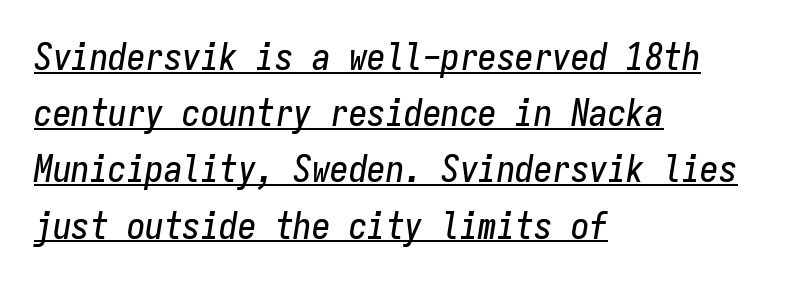
Q: Is the text italic (slanted)? A: Yes, it leans right by about 9 degrees.
Q: Is the text underlined? A: Yes.
Q: How is the paragraph aligned? A: Left-aligned.
Q: Is the spacing between letters normal or unusually wide? A: Normal.
Q: Is the spacing between lines tight, normal or loose? A: Normal.
Q: Width (condensed, normal, or wide)? A: Condensed.
Q: Stroke contrast? A: Low.
Q: x-height? A: Medium.
Q: Monospaced? A: Yes.
